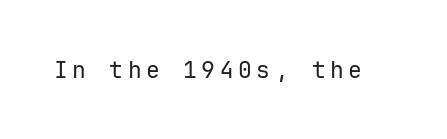
Q: Is the text bold? A: No.
Q: Is the text italic (slanted)? A: No, it is upright.
Q: Is the text underlined? A: No.
Q: Is the spacing between letters normal or unusually wide? A: Unusually wide.
